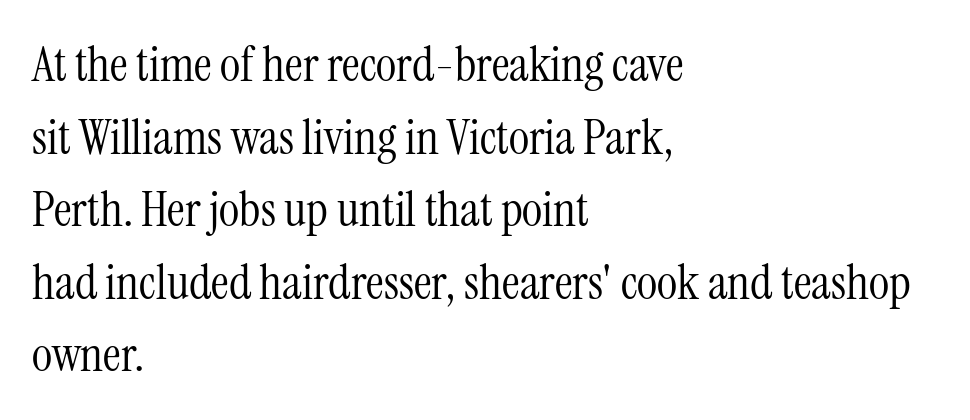
Q: Is the text bold? A: No.
Q: Is the text italic (slanted)? A: No, it is upright.
Q: Is the typeface a serif or a sans-serif typeface? A: Serif.
Q: Is the text underlined? A: No.
Q: How is the paragraph aligned? A: Left-aligned.
Q: Is the spacing between letters normal or unusually wide? A: Normal.
Q: Is the spacing between lines tight, normal or loose? A: Normal.
Q: Width (condensed, normal, or wide)? A: Condensed.
Q: Stroke contrast? A: Medium.
Q: x-height? A: Medium.
Q: Monospaced? A: No.
